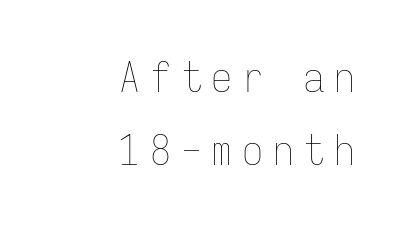
Q: Is the text bold? A: No.
Q: Is the text italic (slanted)? A: No, it is upright.
Q: Is the text underlined? A: No.
Q: How is the paragraph aligned? A: Right-aligned.
Q: Is the spacing between letters normal or unusually wide? A: Unusually wide.
Q: Width (condensed, normal, or wide)? A: Condensed.
Q: Stroke contrast? A: Low.
Q: x-height? A: Medium.
Q: Monospaced? A: Yes.
